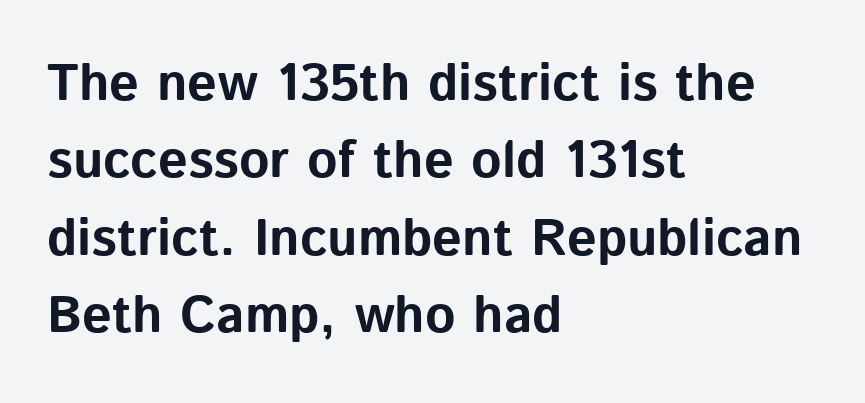
Reading down the block, your eye returns to a fixed left position each line. These lines are rendered in a variable-pitch font. Weight: bold. Short note: letters normally spaced.
